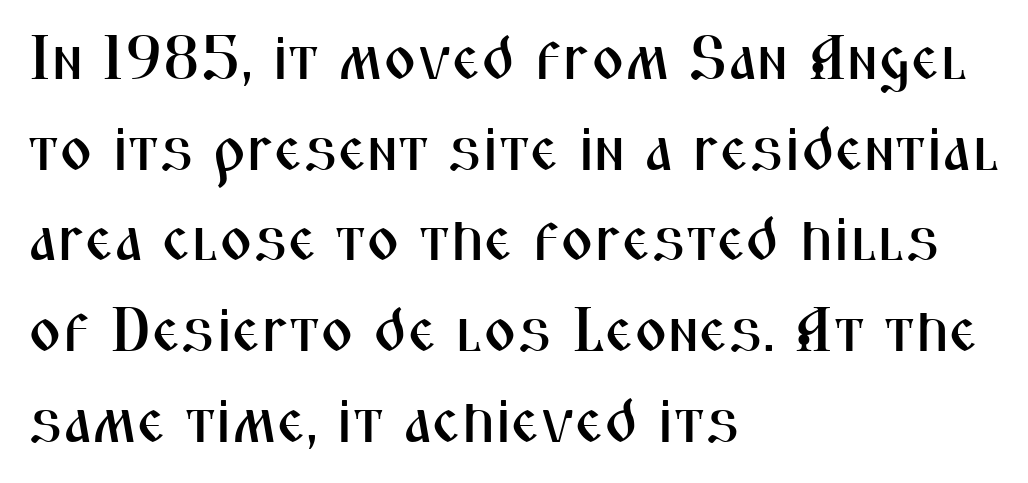
Q: Is the text italic (slanted)? A: No, it is upright.
Q: Is the typeface a serif or a sans-serif typeface? A: Sans-serif.
Q: Is the text underlined? A: No.
Q: How is the paragraph aligned? A: Left-aligned.
Q: Is the spacing between letters normal or unusually wide? A: Normal.
Q: Is the spacing between lines tight, normal or loose? A: Normal.
Q: Width (condensed, normal, or wide)? A: Condensed.
Q: Stroke contrast? A: Medium.
Q: x-height? A: Medium.
Q: Monospaced? A: No.
